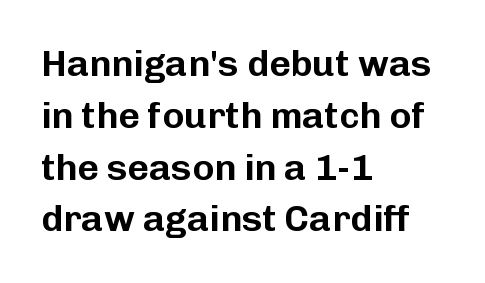
Stroke terminals: plain, sans-serif. Has an underline been added? It has not. Casual observation: everything's shoved over to the left. Each letter keeps its own natural width here, so spacing adapts to shape. Letter spacing: default.
